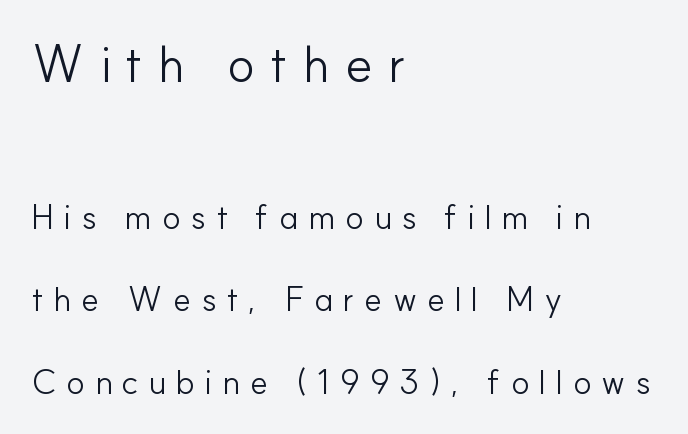
Visually the block forms a straight wall on the left and a jagged coastline on the right. Summary of weight: not heavy and not bold. The rendering shows plain stroke endings on the letterforms — a sans-serif design. Rule under the text: the space is simply empty. Character widths vary here, with narrow letters taking less room than wide ones. The designer gave the opening block more size than the closing block.
